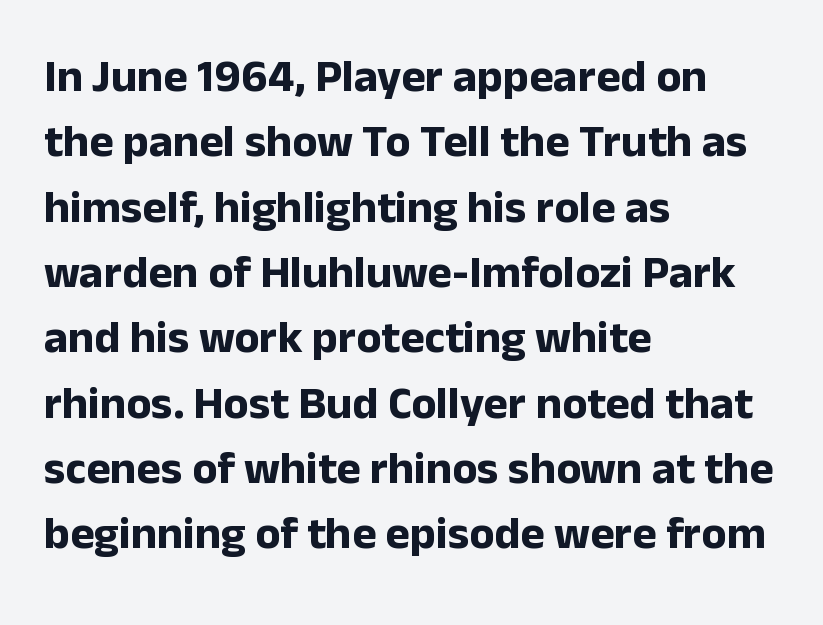
Q: Is the text bold? A: Yes.
Q: Is the text italic (slanted)? A: No, it is upright.
Q: Is the typeface a serif or a sans-serif typeface? A: Sans-serif.
Q: Is the text underlined? A: No.
Q: How is the paragraph aligned? A: Left-aligned.
Q: Is the spacing between letters normal or unusually wide? A: Normal.
Q: Is the spacing between lines tight, normal or loose? A: Normal.
Q: Width (condensed, normal, or wide)? A: Normal.
Q: Stroke contrast? A: Low.
Q: x-height? A: Medium.
Q: Monospaced? A: No.
